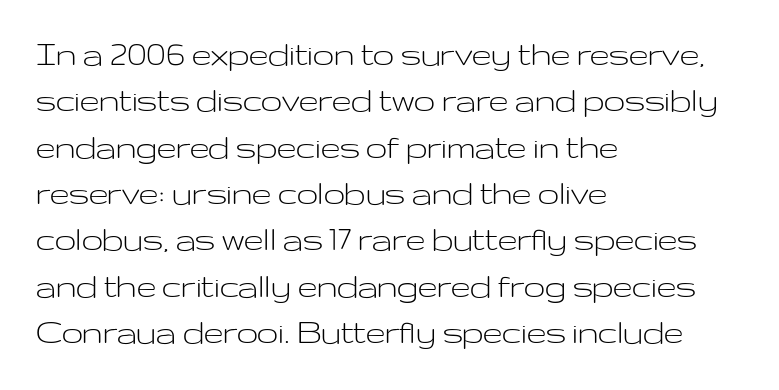
The image shows 38 px light, wide sans-serif type, upright; set left-aligned, line spacing 1.22x, normal letter spacing, not underlined; low stroke contrast and a medium x-height.
